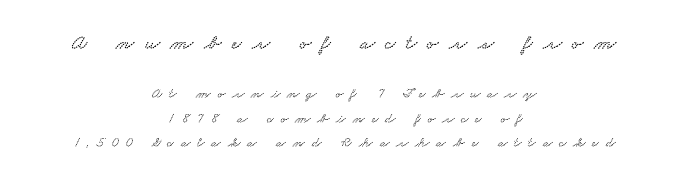
Is the letter spacing exaggerated? Yes — the characters are pushed far apart. These two chunks differ in scale, with the top chunk taking the larger measure. The words here are not underlined. Visually the block forms a symmetrical silhouette, jagged on both flanks.
